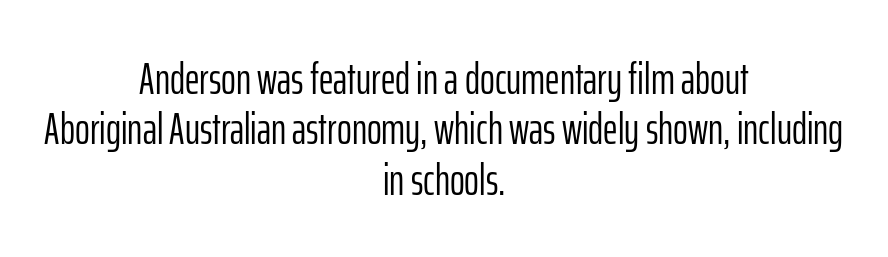
The typeface has the unassuming heft of standard copy or less. A sans-serif font was chosen for this passage. Compared with typical body copy, the letter spacing here is the same. This is the regular roman posture of the typeface.
